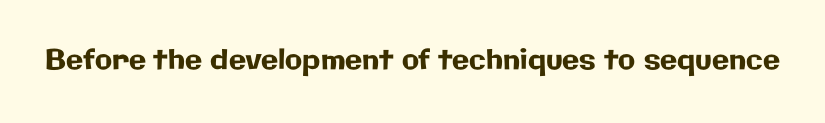
{"serif": "no", "italic": "no", "width": "normal", "stroke_contrast": "low", "x_height": "medium", "monospaced": "no", "underline": "no", "letter_spacing": "normal", "letter_spacing_em": 0.0, "glyph_px": 28}
